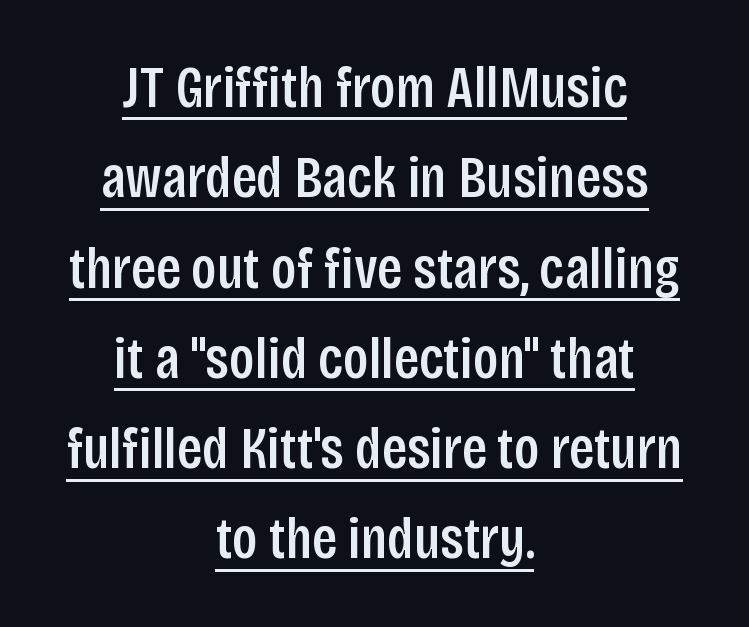
Q: Is the text bold? A: Semi-bold.
Q: Is the text italic (slanted)? A: No, it is upright.
Q: Is the typeface a serif or a sans-serif typeface? A: Sans-serif.
Q: Is the text underlined? A: Yes.
Q: How is the paragraph aligned? A: Centered.
Q: Is the spacing between letters normal or unusually wide? A: Normal.
Q: Is the spacing between lines tight, normal or loose? A: Normal.
Q: Width (condensed, normal, or wide)? A: Condensed.
Q: Stroke contrast? A: Low.
Q: x-height? A: Large.
Q: Monospaced? A: No.
